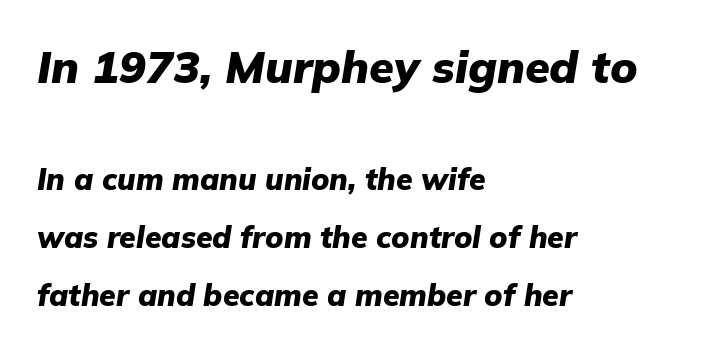
{"italic": "yes", "lean": "right", "slant_degrees": 9, "bold": "yes", "weight": "heavy", "width": "normal", "stroke_contrast": "low", "x_height": "medium", "monospaced": "no", "underline": "no", "align": "left", "line_spacing": "loose", "line_spacing_ratio": 1.92, "letter_spacing": "normal", "letter_spacing_em": 0.0, "larger_block": "first", "size_ratio": 1.5, "glyph_px": 45}
